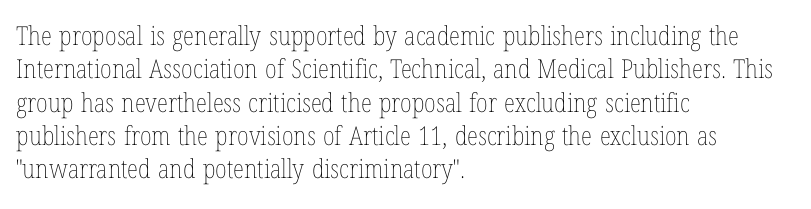
Q: Is the text bold? A: No.
Q: Is the text italic (slanted)? A: No, it is upright.
Q: Is the text underlined? A: No.
Q: How is the paragraph aligned? A: Left-aligned.
Q: Is the spacing between letters normal or unusually wide? A: Normal.
Q: Is the spacing between lines tight, normal or loose? A: Normal.
